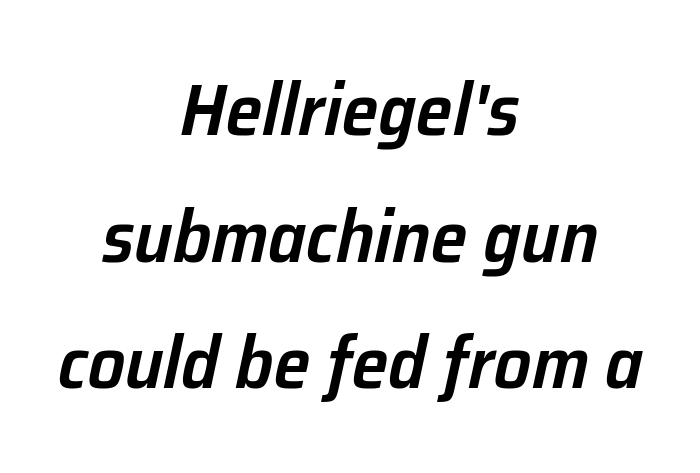
{"italic": "yes", "lean": "right", "slant_degrees": 12, "bold": "semi", "weight": "semibold", "width": "normal", "stroke_contrast": "low", "x_height": "medium", "monospaced": "no", "underline": "no", "align": "center", "line_spacing_ratio": 1.71, "letter_spacing": "normal", "letter_spacing_em": 0.0, "glyph_px": 74}
